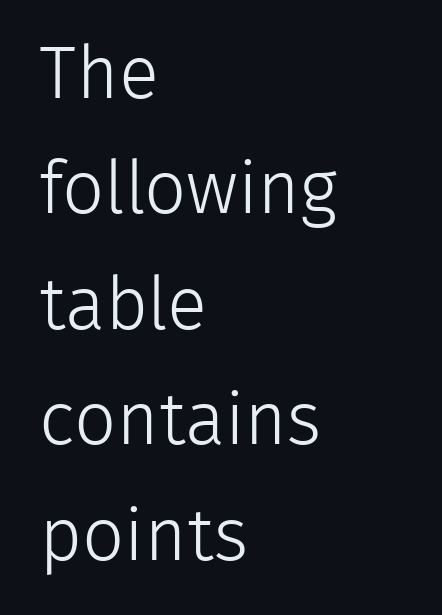
The image shows 74 px light sans-serif type, upright; set left-aligned, normal line spacing (1.56x), normal letter spacing, not underlined; low stroke contrast and a medium x-height.
